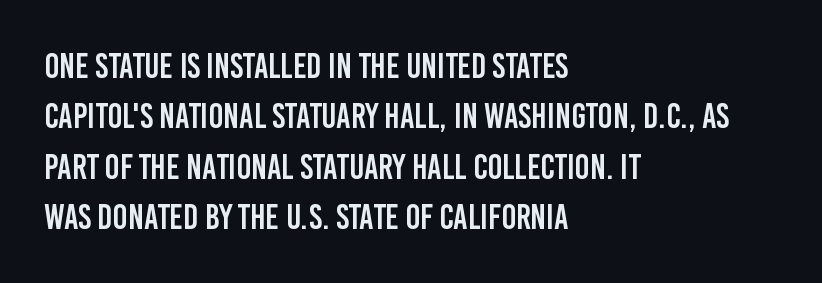
Q: Is the text italic (slanted)? A: No, it is upright.
Q: Is the typeface a serif or a sans-serif typeface? A: Sans-serif.
Q: Is the text underlined? A: No.
Q: How is the paragraph aligned? A: Left-aligned.
Q: Is the spacing between letters normal or unusually wide? A: Normal.
Q: Is the spacing between lines tight, normal or loose? A: Normal.
Q: Width (condensed, normal, or wide)? A: Condensed.
Q: Stroke contrast? A: Low.
Q: x-height? A: Large.
Q: Monospaced? A: No.
